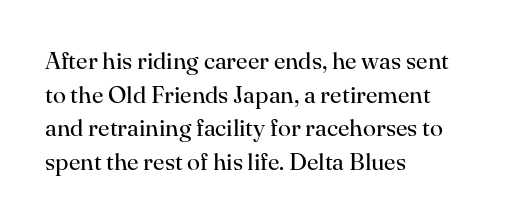
{"italic": "no", "bold": "no", "underline": "no", "align": "left", "line_spacing": "normal", "line_spacing_ratio": 1.4, "letter_spacing": "normal", "letter_spacing_em": 0.0, "glyph_px": 24}
